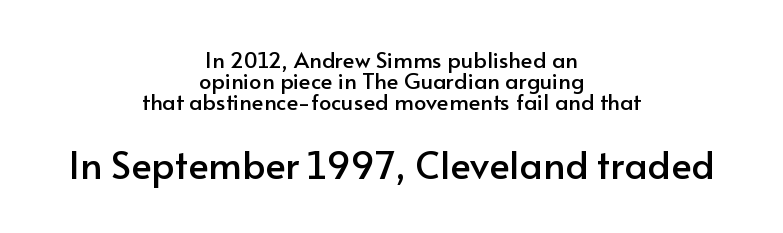
Q: Is the text italic (slanted)? A: No, it is upright.
Q: Is the typeface a serif or a sans-serif typeface? A: Sans-serif.
Q: Is the text underlined? A: No.
Q: How is the paragraph aligned? A: Centered.
Q: Is the spacing between letters normal or unusually wide? A: Normal.
Q: Is the spacing between lines tight, normal or loose? A: Tight.
Q: Which block of text is set in a larger size, the first (top) or the second (bottom)? A: The second (bottom) one.
Q: Width (condensed, normal, or wide)? A: Normal.
Q: Stroke contrast? A: Low.
Q: x-height? A: Small.
Q: Monospaced? A: No.
